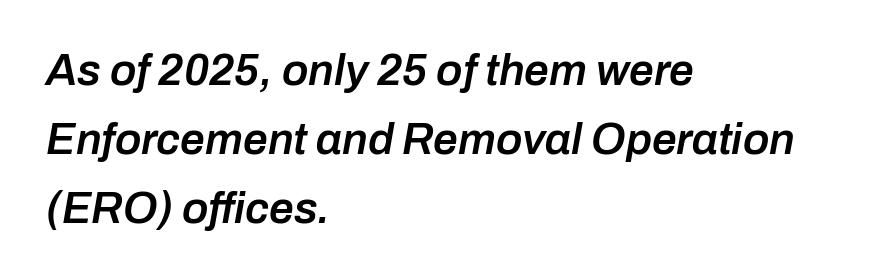
Q: Is the text bold? A: Semi-bold.
Q: Is the text italic (slanted)? A: Yes, it leans right by about 10 degrees.
Q: Is the text underlined? A: No.
Q: How is the paragraph aligned? A: Left-aligned.
Q: Is the spacing between letters normal or unusually wide? A: Normal.
Q: Is the spacing between lines tight, normal or loose? A: Normal.
Q: Width (condensed, normal, or wide)? A: Normal.
Q: Stroke contrast? A: Low.
Q: x-height? A: Medium.
Q: Monospaced? A: No.
